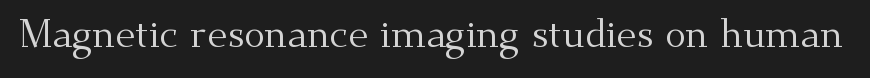
The string is rendered with underlining switched off. The rendering uses natural spacing where letterforms have individual widths. Inter-character spacing is left at the font's built-in metrics. These lines are composed in type with serifs. A roman cut, with each character standing at attention. Weight: in the light-to-regular range.
